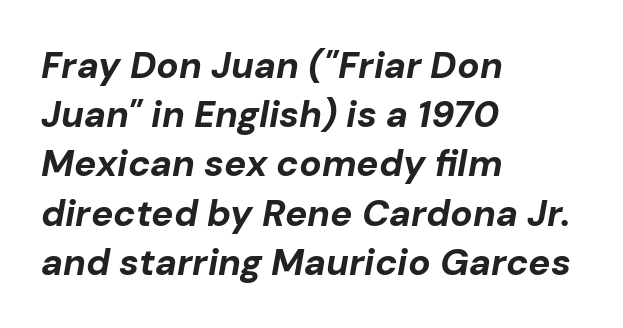
Each glyph is drawn with heavy, bold strokes. The strip under each line holds only bare page. This is oblique type, the kind used for emphasis or titles. Think of a printed novel: that variable character pitch is what you see here. Quick note: interline space is typical. These lines stack with their left ends in a neat column.
